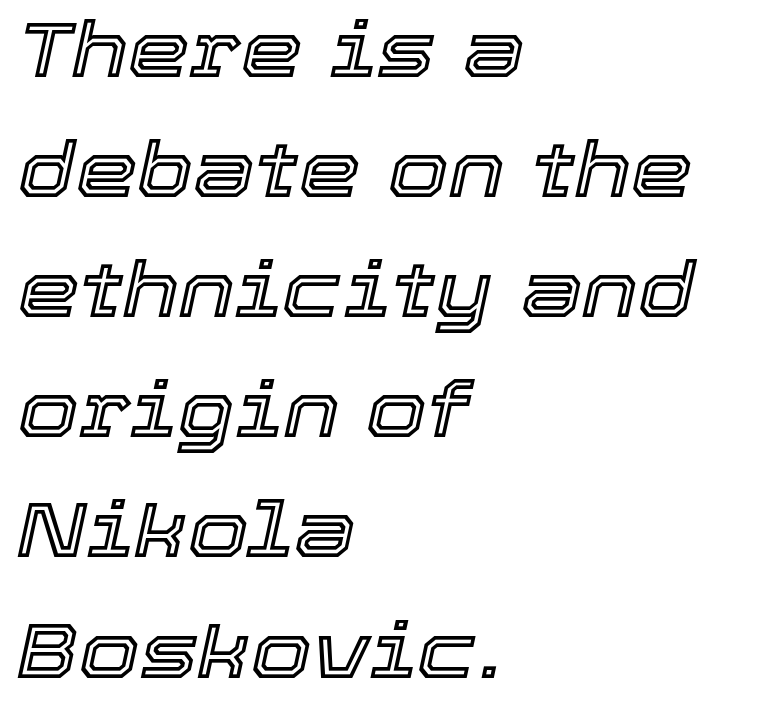
The block of text has a typical density, with ordinary space between rows. The letterforms sit shoulder to shoulder at normal distance. All the whitespace from short lines collects on the right. A clean baseline with only descenders dipping below it. The letters are slanted; this is an italic face.
